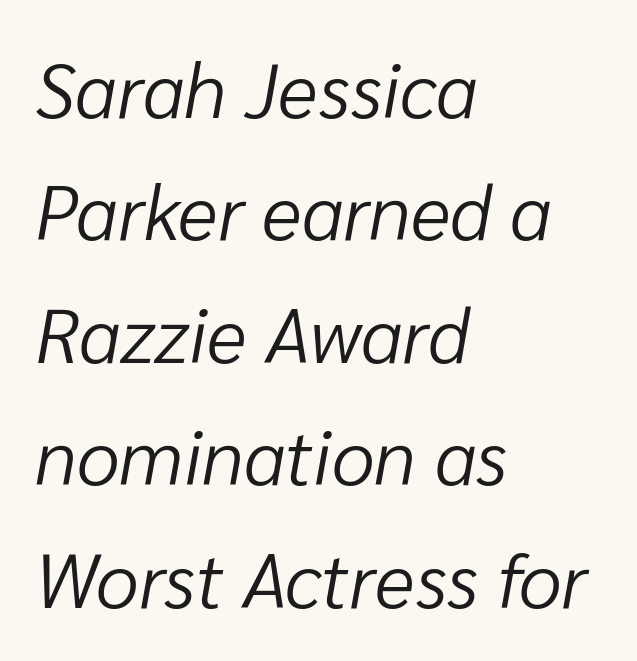
Summary of vertical rhythm: regular, with standard interline spacing. Varying glyph widths throughout — classic text-font behaviour. How are the letters spaced? Ordinarily, with no added tracking. Check the space under the baseline: it is left empty.
